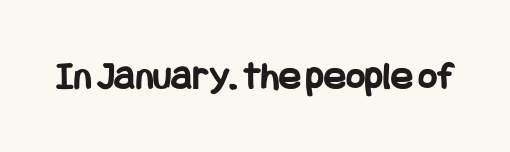
{"serif": "no", "italic": "no", "bold": "yes", "weight": "bold", "width": "condensed", "stroke_contrast": "low", "x_height": "large", "underline": "no", "letter_spacing": "normal", "letter_spacing_em": 0.0, "glyph_px": 41}
